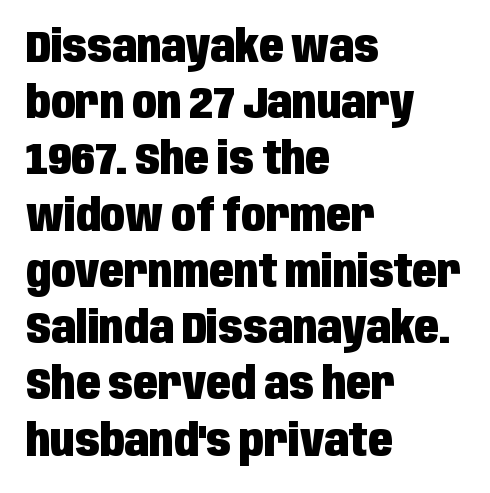
Q: Is the text bold? A: Yes.
Q: Is the text italic (slanted)? A: No, it is upright.
Q: Is the typeface a serif or a sans-serif typeface? A: Sans-serif.
Q: Is the text underlined? A: No.
Q: How is the paragraph aligned? A: Left-aligned.
Q: Is the spacing between letters normal or unusually wide? A: Normal.
Q: Is the spacing between lines tight, normal or loose? A: Normal.
Q: Width (condensed, normal, or wide)? A: Condensed.
Q: Stroke contrast? A: Low.
Q: x-height? A: Large.
Q: Monospaced? A: No.
